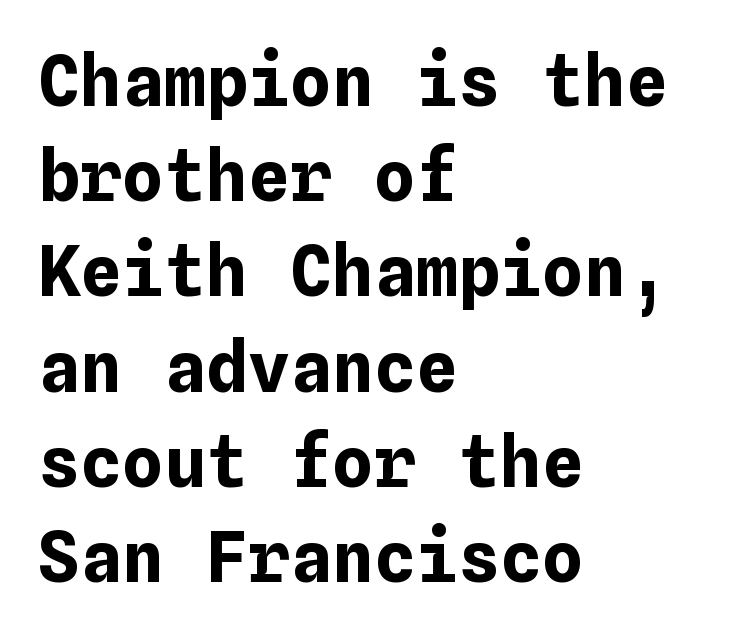
The image shows 70 px bold type, upright; set left-aligned, normal line spacing (1.36x), normal letter spacing, not underlined; low stroke contrast and a medium x-height.
